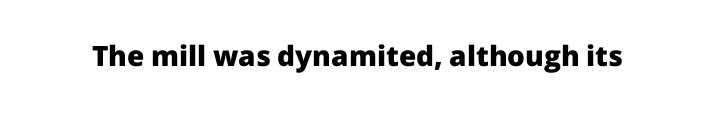
Q: Is the text bold? A: Yes.
Q: Is the text italic (slanted)? A: No, it is upright.
Q: Is the typeface a serif or a sans-serif typeface? A: Sans-serif.
Q: Is the text underlined? A: No.
Q: Is the spacing between letters normal or unusually wide? A: Normal.
Q: Width (condensed, normal, or wide)? A: Normal.
Q: Stroke contrast? A: Low.
Q: x-height? A: Medium.
Q: Monospaced? A: No.
